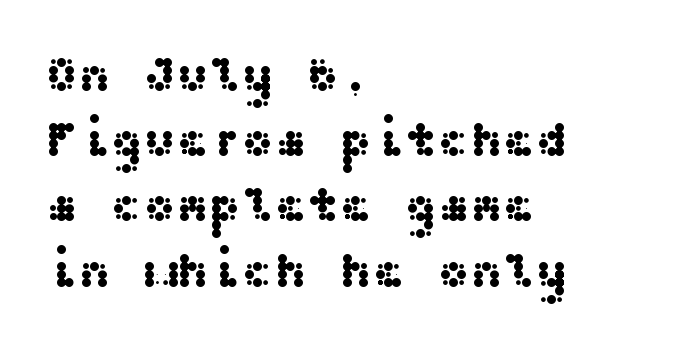
The image shows 49 px wide sans-serif type, upright; set left-aligned, normal line spacing (1.33x), normal letter spacing, not underlined; medium stroke contrast and a medium x-height.
